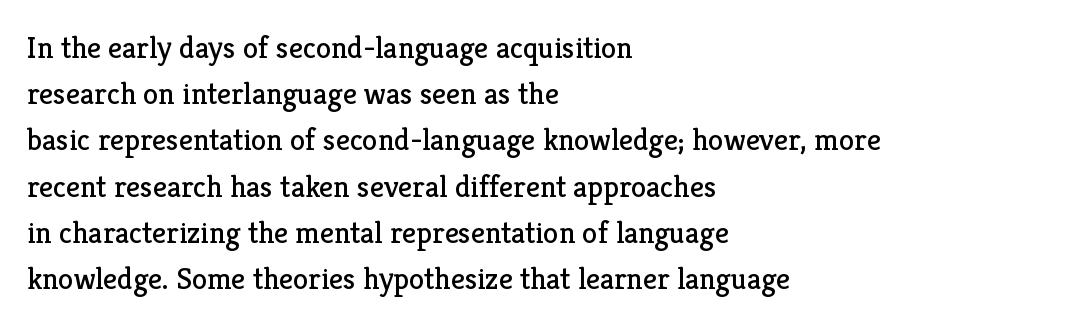
{"serif": "yes", "italic": "no", "bold": "no", "weight": "regular", "width": "normal", "stroke_contrast": "low", "x_height": "medium", "monospaced": "no", "underline": "no", "align": "left", "line_spacing": "normal", "line_spacing_ratio": 1.49, "letter_spacing": "normal", "letter_spacing_em": 0.0, "glyph_px": 31}
